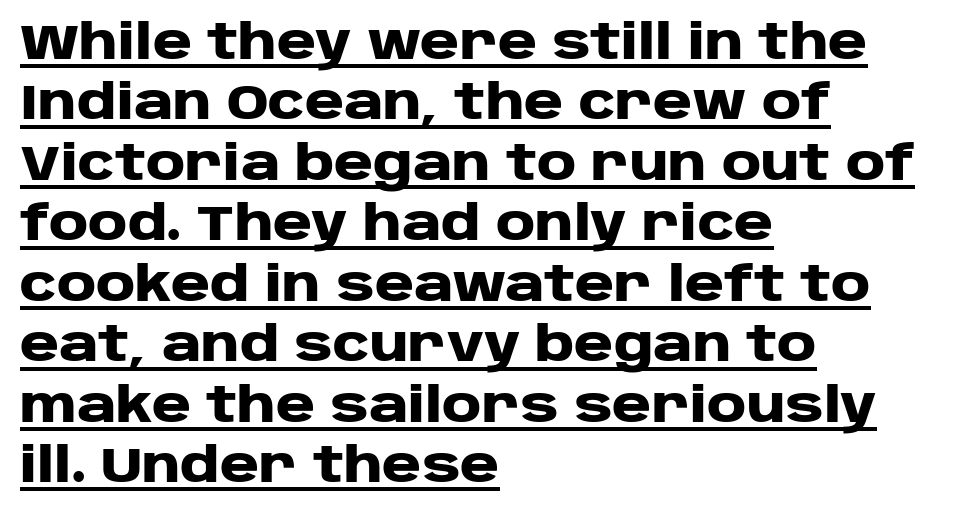
Q: Is the text bold? A: Yes.
Q: Is the text italic (slanted)? A: No, it is upright.
Q: Is the typeface a serif or a sans-serif typeface? A: Sans-serif.
Q: Is the text underlined? A: Yes.
Q: How is the paragraph aligned? A: Left-aligned.
Q: Is the spacing between letters normal or unusually wide? A: Normal.
Q: Is the spacing between lines tight, normal or loose? A: Normal.
Q: Width (condensed, normal, or wide)? A: Wide.
Q: Stroke contrast? A: Low.
Q: x-height? A: Large.
Q: Monospaced? A: No.
